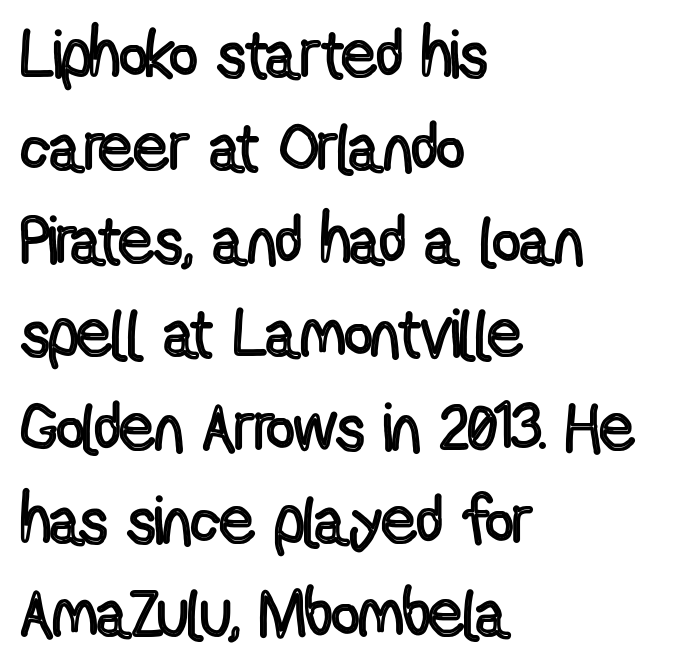
{"italic": "no", "width": "condensed", "x_height": "medium", "monospaced": "no", "underline": "no", "align": "left", "line_spacing": "normal", "line_spacing_ratio": 1.37, "letter_spacing": "normal", "letter_spacing_em": 0.0, "glyph_px": 68}
